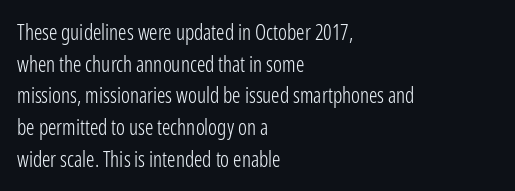
Q: Is the text bold? A: No.
Q: Is the text italic (slanted)? A: No, it is upright.
Q: Is the text underlined? A: No.
Q: How is the paragraph aligned? A: Left-aligned.
Q: Is the spacing between letters normal or unusually wide? A: Normal.
Q: Is the spacing between lines tight, normal or loose? A: Normal.
